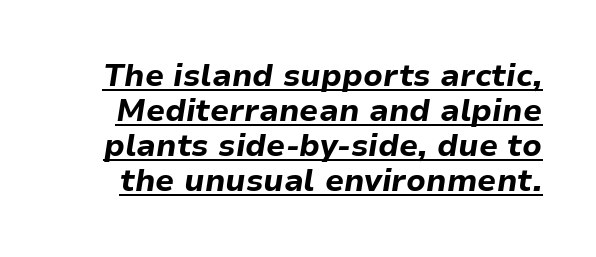
{"italic": "yes", "lean": "right", "slant_degrees": 9, "bold": "yes", "weight": "bold", "width": "normal", "stroke_contrast": "low", "x_height": "medium", "monospaced": "no", "underline": "yes", "line_spacing": "tight", "line_spacing_ratio": 1.13, "letter_spacing": "normal", "letter_spacing_em": 0.0, "glyph_px": 31}
